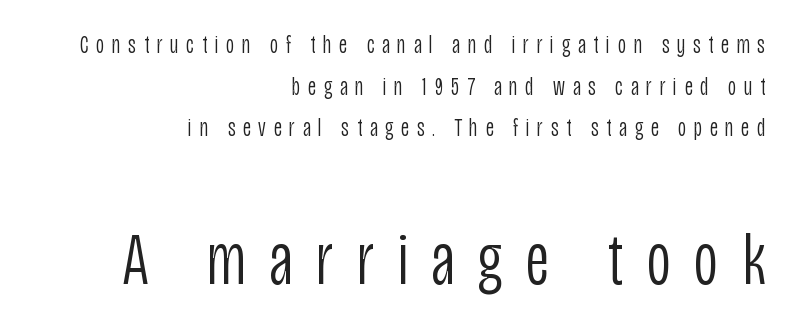
Q: Is the text bold? A: No.
Q: Is the text italic (slanted)? A: No, it is upright.
Q: Is the typeface a serif or a sans-serif typeface? A: Sans-serif.
Q: Is the text underlined? A: No.
Q: How is the paragraph aligned? A: Right-aligned.
Q: Is the spacing between letters normal or unusually wide? A: Unusually wide.
Q: Is the spacing between lines tight, normal or loose? A: Normal.
Q: Which block of text is set in a larger size, the first (top) or the second (bottom)? A: The second (bottom) one.
Q: Width (condensed, normal, or wide)? A: Condensed.
Q: Stroke contrast? A: Low.
Q: x-height? A: Large.
Q: Monospaced? A: No.
